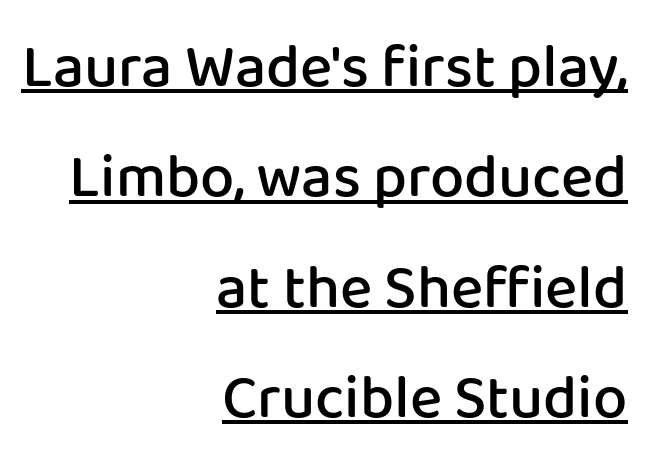
Proportional: the letters do not fall into vertical columns. Casual observation: everything's shoved over to the right. Stems and bowls a touch heavier than normal — semibold. This sample uses an upright cut, with every glyph sitting square on the baseline.
